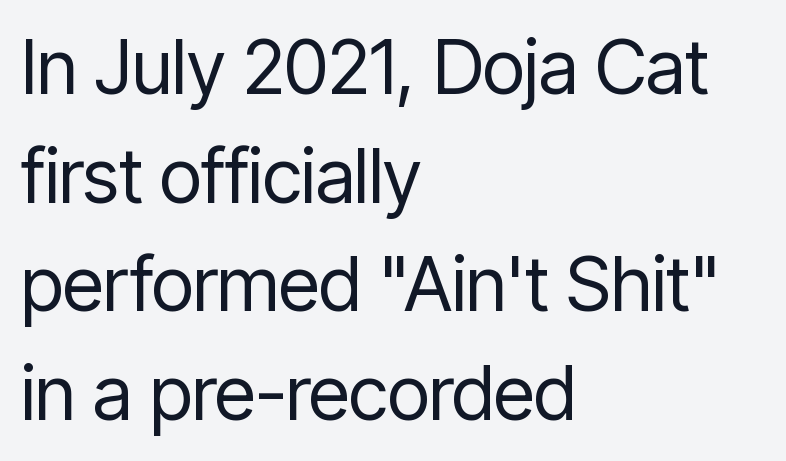
Q: Is the text bold? A: No.
Q: Is the text italic (slanted)? A: No, it is upright.
Q: Is the typeface a serif or a sans-serif typeface? A: Sans-serif.
Q: Is the text underlined? A: No.
Q: How is the paragraph aligned? A: Left-aligned.
Q: Is the spacing between letters normal or unusually wide? A: Normal.
Q: Is the spacing between lines tight, normal or loose? A: Normal.
Q: Width (condensed, normal, or wide)? A: Condensed.
Q: Stroke contrast? A: Low.
Q: x-height? A: Medium.
Q: Monospaced? A: No.
